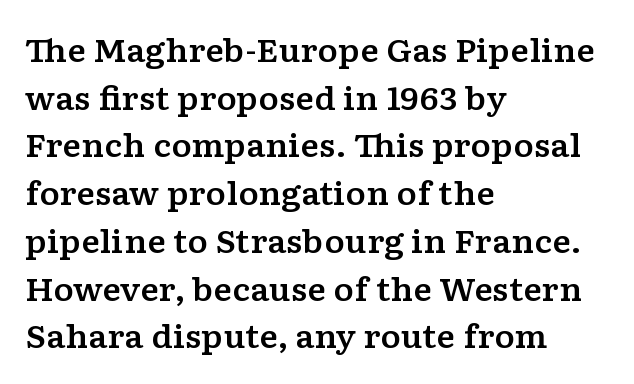
The image shows 31 px wide serif type, upright; set left-aligned, normal line spacing (1.54x), normal letter spacing, not underlined; low stroke contrast and a medium x-height.
